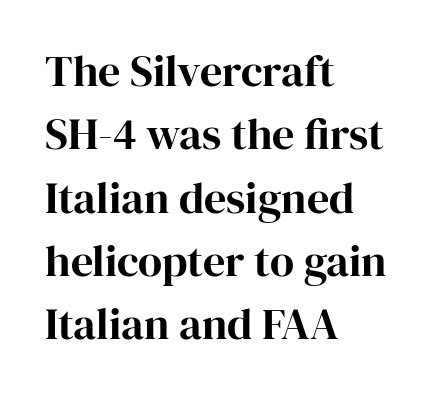
{"serif": "yes", "italic": "no", "width": "normal", "stroke_contrast": "high", "x_height": "medium", "monospaced": "no", "underline": "no", "align": "left", "line_spacing": "normal", "line_spacing_ratio": 1.44, "letter_spacing": "normal", "letter_spacing_em": 0.0, "glyph_px": 44}
